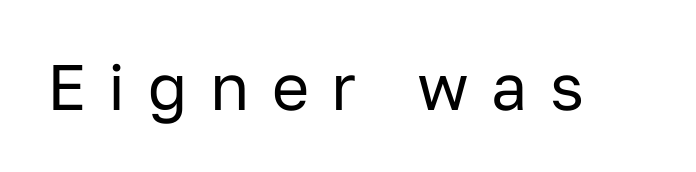
The image shows 64 px regular-weight sans-serif type, upright; set unusually wide letter spacing (+0.35 em), not underlined; low stroke contrast and a medium x-height.
